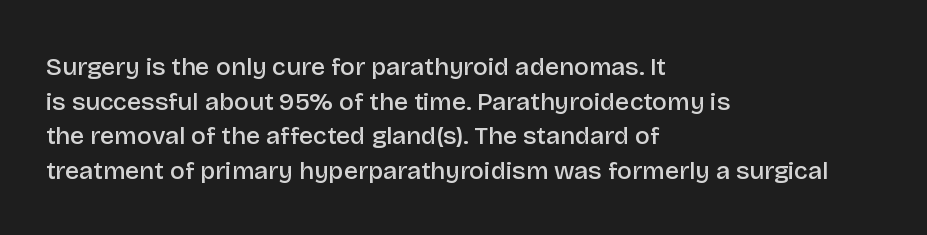
The image shows 25 px text type, upright; set left-aligned, normal line spacing (1.39x), normal letter spacing, not underlined.
